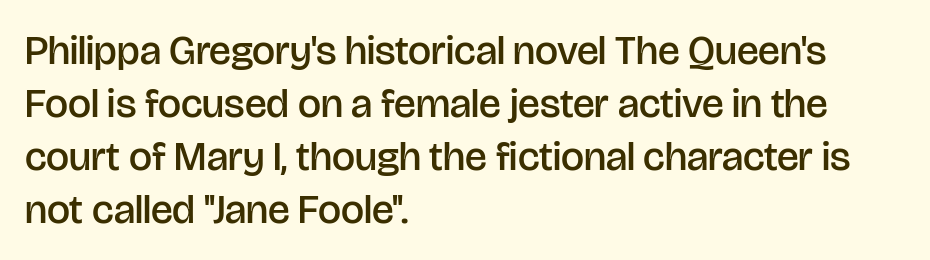
Q: Is the text bold? A: Semi-bold.
Q: Is the text italic (slanted)? A: No, it is upright.
Q: Is the typeface a serif or a sans-serif typeface? A: Sans-serif.
Q: Is the text underlined? A: No.
Q: How is the paragraph aligned? A: Left-aligned.
Q: Is the spacing between letters normal or unusually wide? A: Normal.
Q: Is the spacing between lines tight, normal or loose? A: Normal.
Q: Width (condensed, normal, or wide)? A: Normal.
Q: Stroke contrast? A: Low.
Q: x-height? A: Large.
Q: Monospaced? A: No.
